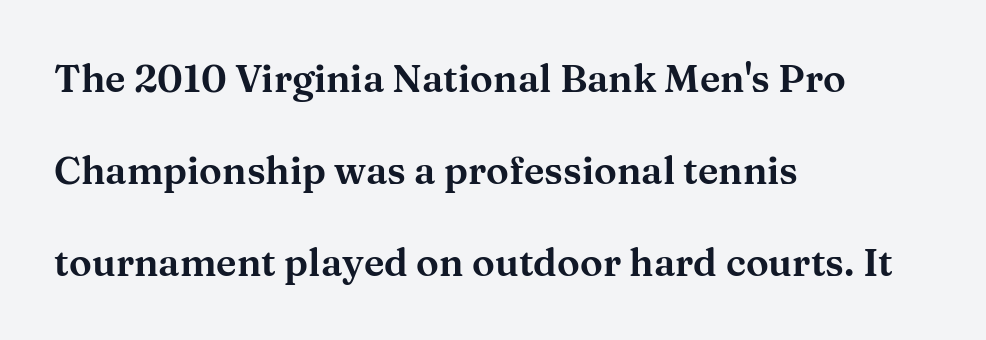
Q: Is the text italic (slanted)? A: No, it is upright.
Q: Is the typeface a serif or a sans-serif typeface? A: Serif.
Q: Is the text underlined? A: No.
Q: How is the paragraph aligned? A: Left-aligned.
Q: Is the spacing between letters normal or unusually wide? A: Normal.
Q: Is the spacing between lines tight, normal or loose? A: Loose.
Q: Width (condensed, normal, or wide)? A: Wide.
Q: Stroke contrast? A: Medium.
Q: x-height? A: Medium.
Q: Monospaced? A: No.
